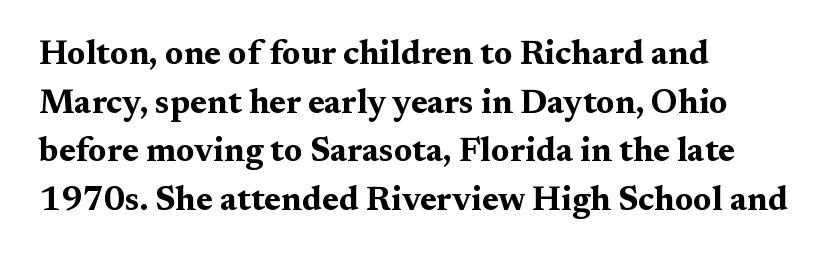
The image shows 34 px bold, wide serif type, upright; set left-aligned, normal line spacing (1.43x), normal letter spacing, not underlined; medium stroke contrast and a medium x-height.
